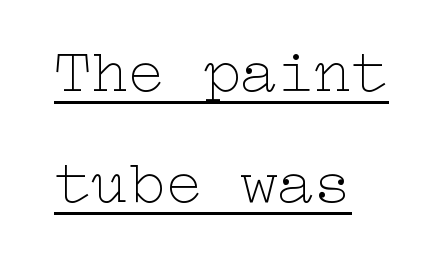
{"italic": "no", "bold": "no", "weight": "thin", "width": "wide", "stroke_contrast": "low", "x_height": "medium", "underline": "yes", "align": "left", "line_spacing_ratio": 1.79, "letter_spacing": "normal", "letter_spacing_em": 0.0, "glyph_px": 62}
